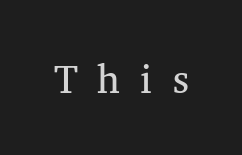
{"serif": "yes", "bold": "no", "weight": "regular", "width": "normal", "stroke_contrast": "medium", "x_height": "medium", "monospaced": "no", "underline": "no", "letter_spacing": "wide", "letter_spacing_em": 0.5, "glyph_px": 40}
